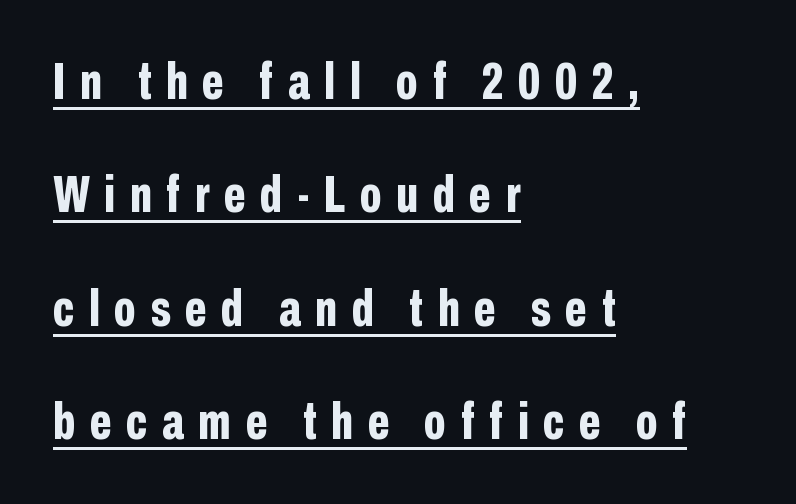
Q: Is the text bold? A: Yes.
Q: Is the text italic (slanted)? A: No, it is upright.
Q: Is the typeface a serif or a sans-serif typeface? A: Sans-serif.
Q: Is the text underlined? A: Yes.
Q: How is the paragraph aligned? A: Left-aligned.
Q: Is the spacing between letters normal or unusually wide? A: Unusually wide.
Q: Is the spacing between lines tight, normal or loose? A: Loose.
Q: Width (condensed, normal, or wide)? A: Condensed.
Q: Stroke contrast? A: Low.
Q: x-height? A: Medium.
Q: Monospaced? A: No.
